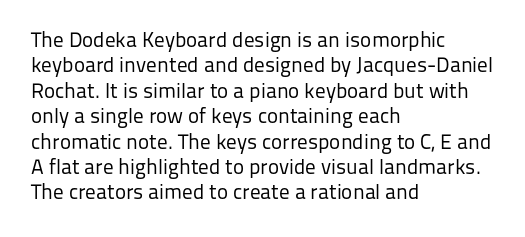
A bare baseline throughout the passage. Line beginnings align vertically; line endings do not. This sample uses plain, unmodified letter spacing. Posture: straight, roman, zero tilt. Is this a heavy cut? Hardly; it is regular or lighter.
